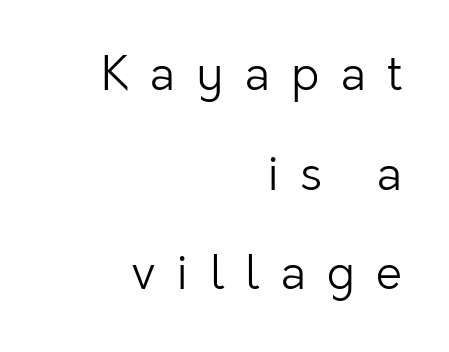
{"serif": "no", "italic": "no", "bold": "no", "weight": "light", "width": "normal", "stroke_contrast": "low", "x_height": "medium", "monospaced": "no", "underline": "no", "align": "right", "line_spacing": "loose", "line_spacing_ratio": 2.12, "letter_spacing": "wide", "letter_spacing_em": 0.45, "glyph_px": 47}
